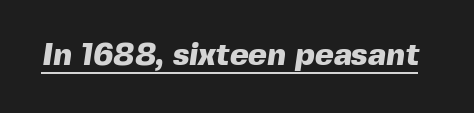
Is the letter spacing exaggerated? No — it looks like the ordinary default. The text was rendered using a sans face with plain stroke endings. The rendering uses a bold face; every stroke is thick and dark. Beneath each row of characters lies a ruled line. Proportional: the letters do not fall into vertical columns.
